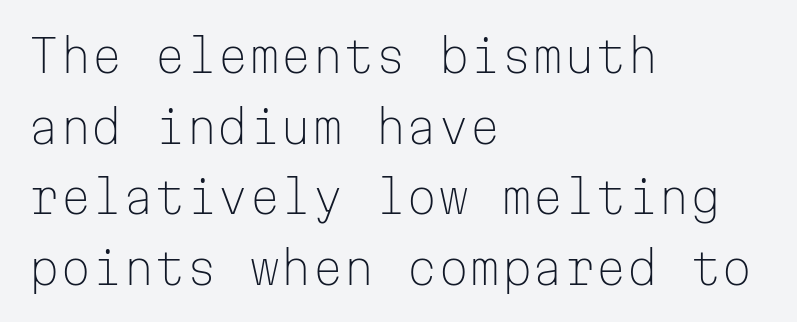
{"serif": "no", "italic": "no", "bold": "no", "weight": "light", "width": "normal", "stroke_contrast": "low", "x_height": "medium", "monospaced": "yes", "underline": "no", "align": "left", "line_spacing": "normal", "line_spacing_ratio": 1.57, "letter_spacing": "normal", "letter_spacing_em": 0.0, "glyph_px": 45}
